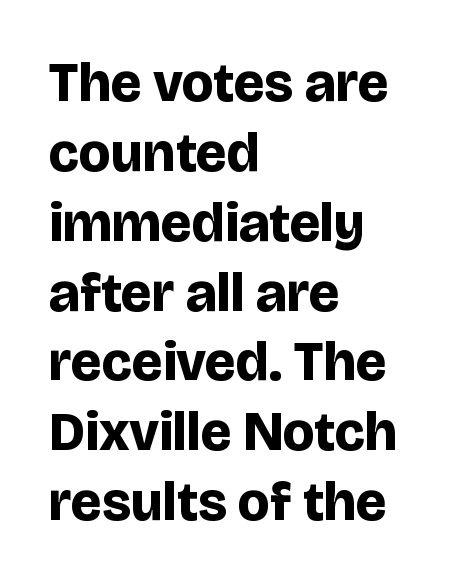
{"serif": "no", "italic": "no", "bold": "yes", "weight": "bold", "width": "normal", "stroke_contrast": "low", "x_height": "large", "monospaced": "no", "underline": "no", "align": "left", "line_spacing": "normal", "line_spacing_ratio": 1.27, "letter_spacing": "normal", "letter_spacing_em": 0.0, "glyph_px": 55}
